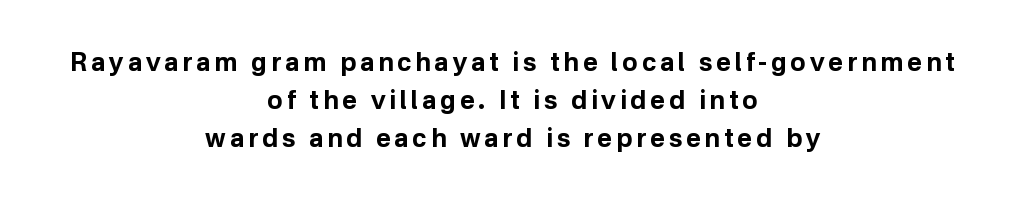
Q: Is the text bold? A: Yes.
Q: Is the text italic (slanted)? A: No, it is upright.
Q: Is the text underlined? A: No.
Q: How is the paragraph aligned? A: Centered.
Q: Is the spacing between lines tight, normal or loose? A: Normal.
